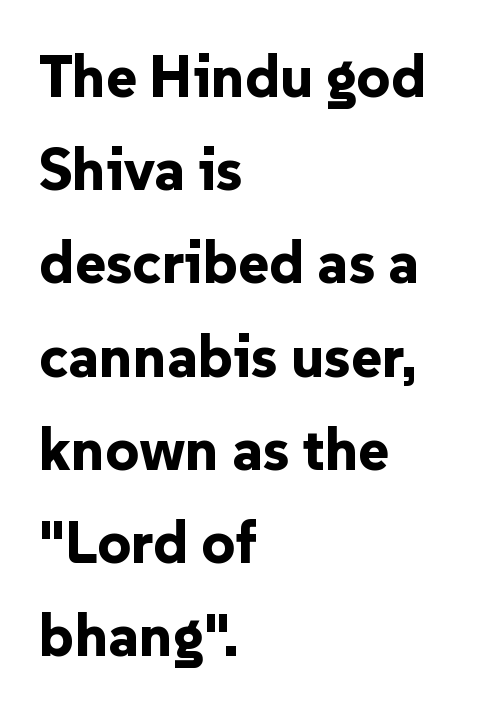
Q: Is the text bold? A: Yes.
Q: Is the text italic (slanted)? A: No, it is upright.
Q: Is the typeface a serif or a sans-serif typeface? A: Sans-serif.
Q: Is the text underlined? A: No.
Q: How is the paragraph aligned? A: Left-aligned.
Q: Is the spacing between letters normal or unusually wide? A: Normal.
Q: Is the spacing between lines tight, normal or loose? A: Normal.
Q: Width (condensed, normal, or wide)? A: Normal.
Q: Stroke contrast? A: Low.
Q: x-height? A: Medium.
Q: Monospaced? A: No.
